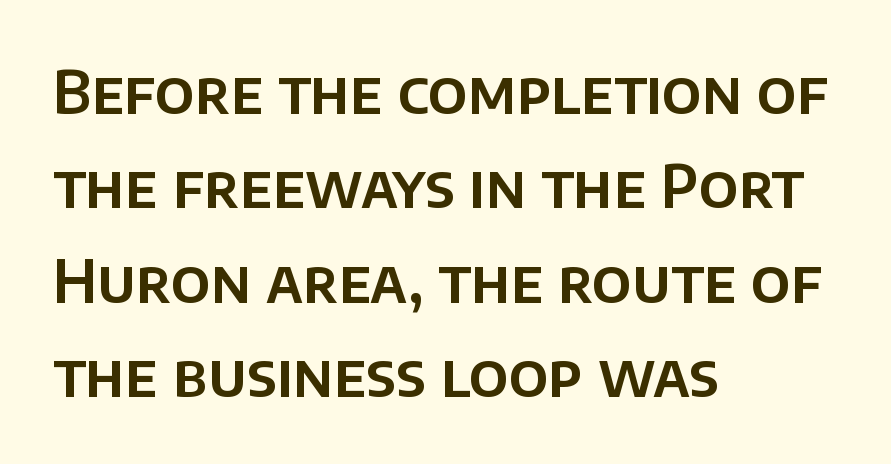
The image shows 59 px sans-serif type, upright; set left-aligned, normal line spacing (1.6x), normal letter spacing, not underlined; low stroke contrast and a large x-height.
